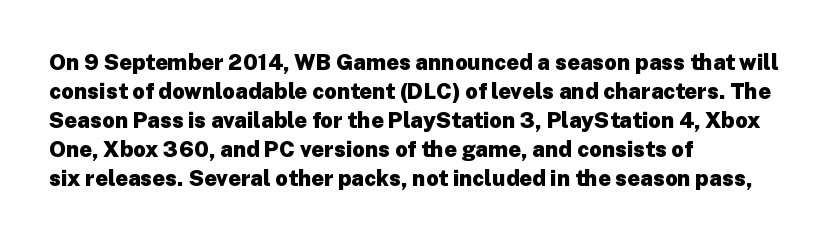
The image shows 22 px bold type, upright; set left-aligned, normal line spacing (1.32x), normal letter spacing, not underlined.
